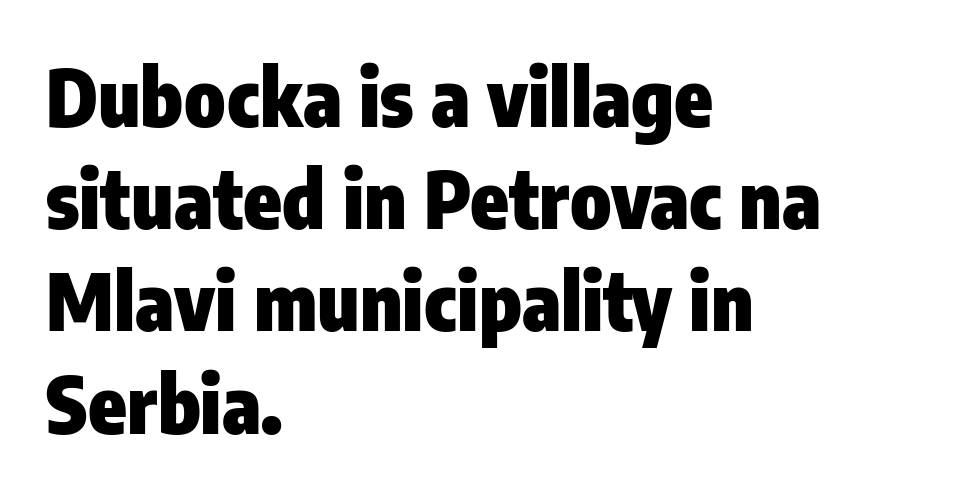
This rendering features lettering with no underline. The glyphs have the mass of a bold cut. Ordinary non-slanted type is in use. Is this a fixed-width face? No — the glyphs have proportional, varying widths. Each line starts at the same left margin while the right side varies.
